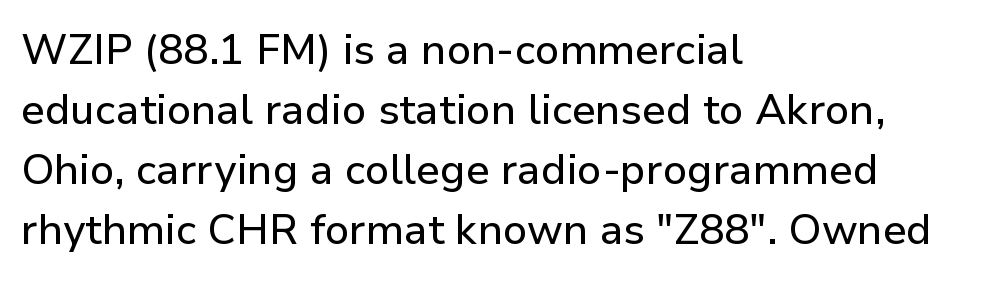
Q: Is the text italic (slanted)? A: No, it is upright.
Q: Is the typeface a serif or a sans-serif typeface? A: Sans-serif.
Q: Is the text underlined? A: No.
Q: How is the paragraph aligned? A: Left-aligned.
Q: Is the spacing between letters normal or unusually wide? A: Normal.
Q: Is the spacing between lines tight, normal or loose? A: Normal.
Q: Width (condensed, normal, or wide)? A: Normal.
Q: Stroke contrast? A: Low.
Q: x-height? A: Medium.
Q: Monospaced? A: No.
